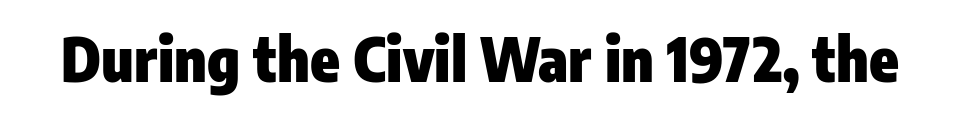
{"serif": "no", "italic": "no", "bold": "yes", "weight": "heavy", "width": "condensed", "stroke_contrast": "low", "x_height": "medium", "monospaced": "no", "underline": "no", "letter_spacing": "normal", "letter_spacing_em": 0.0, "glyph_px": 60}
